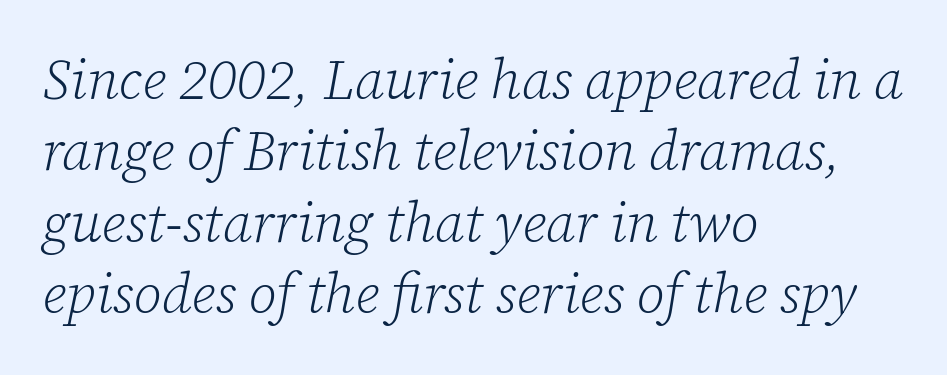
Q: Is the text bold? A: No.
Q: Is the text italic (slanted)? A: Yes, it leans right by about 12 degrees.
Q: Is the typeface a serif or a sans-serif typeface? A: Serif.
Q: Is the text underlined? A: No.
Q: How is the paragraph aligned? A: Left-aligned.
Q: Is the spacing between letters normal or unusually wide? A: Normal.
Q: Is the spacing between lines tight, normal or loose? A: Normal.
Q: Width (condensed, normal, or wide)? A: Normal.
Q: Stroke contrast? A: Low.
Q: x-height? A: Medium.
Q: Monospaced? A: No.
